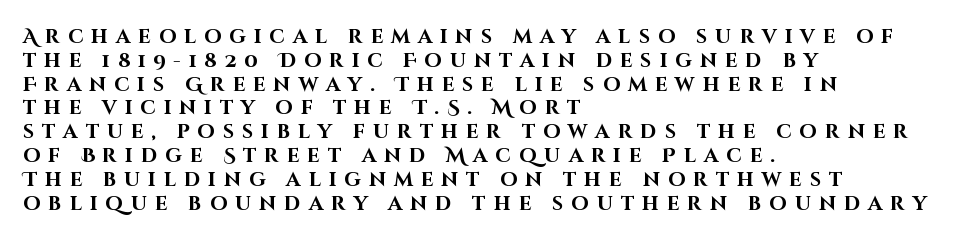
{"italic": "no", "bold": "yes", "underline": "no", "align": "left", "line_spacing_ratio": 1.19, "letter_spacing": "wide", "letter_spacing_em": 0.39, "glyph_px": 20}
